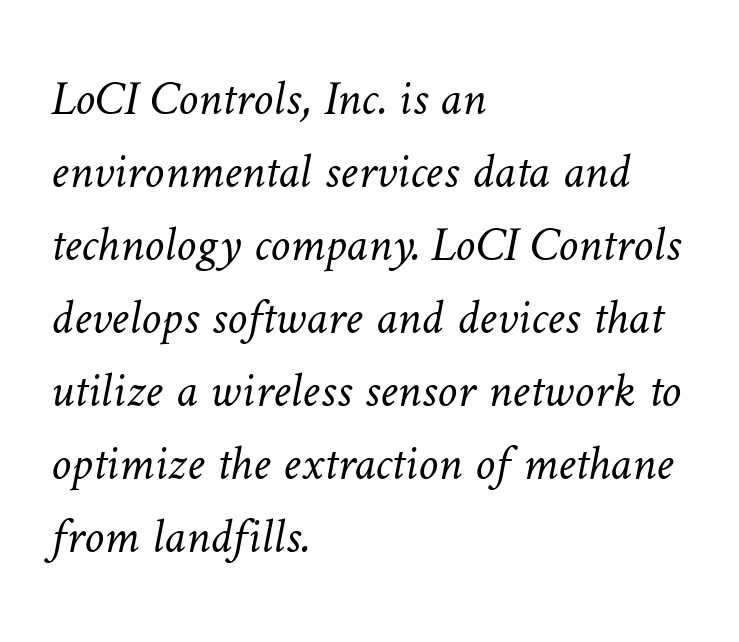
The image shows 50 px light type; set left-aligned, normal line spacing (1.46x), normal letter spacing, not underlined; low stroke contrast and a medium x-height.
